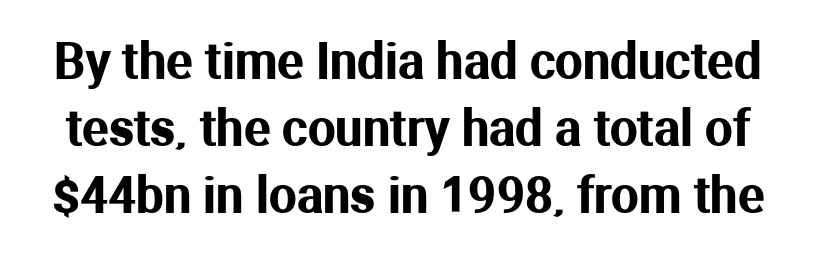
Q: Is the text italic (slanted)? A: No, it is upright.
Q: Is the typeface a serif or a sans-serif typeface? A: Sans-serif.
Q: Is the text underlined? A: No.
Q: Is the spacing between letters normal or unusually wide? A: Normal.
Q: Is the spacing between lines tight, normal or loose? A: Normal.
Q: Width (condensed, normal, or wide)? A: Normal.
Q: Stroke contrast? A: Medium.
Q: x-height? A: Medium.
Q: Monospaced? A: No.
